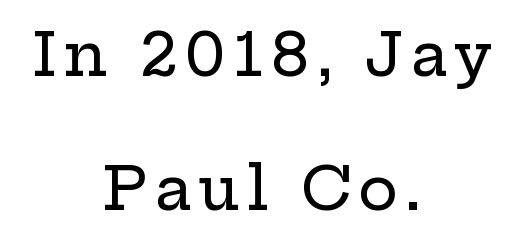
Q: Is the text italic (slanted)? A: No, it is upright.
Q: Is the typeface a serif or a sans-serif typeface? A: Serif.
Q: Is the text underlined? A: No.
Q: How is the paragraph aligned? A: Centered.
Q: Is the spacing between lines tight, normal or loose? A: Loose.
Q: Width (condensed, normal, or wide)? A: Wide.
Q: Stroke contrast? A: Low.
Q: x-height? A: Medium.
Q: Monospaced? A: No.
